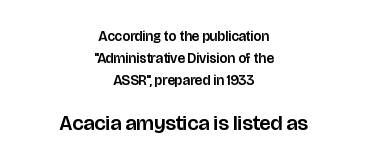
Q: Is the text italic (slanted)? A: No, it is upright.
Q: Is the text underlined? A: No.
Q: How is the paragraph aligned? A: Centered.
Q: Is the spacing between letters normal or unusually wide? A: Normal.
Q: Is the spacing between lines tight, normal or loose? A: Normal.
Q: Which block of text is set in a larger size, the first (top) or the second (bottom)? A: The second (bottom) one.
